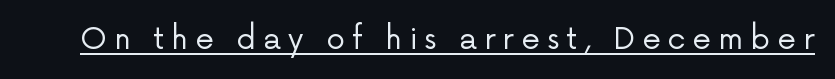
The image shows 30 px regular-weight sans-serif type, upright; set unusually wide letter spacing (+0.23 em), underlined; low stroke contrast and a medium x-height.
